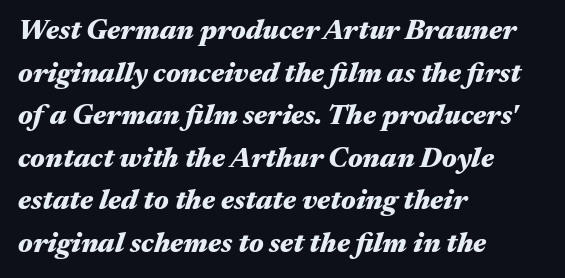
{"italic": "yes", "lean": "right", "slant_degrees": 17, "bold": "yes", "weight": "heavy", "width": "wide", "stroke_contrast": "medium", "x_height": "medium", "monospaced": "no", "underline": "no", "align": "left", "line_spacing": "normal", "line_spacing_ratio": 1.52, "letter_spacing": "normal", "letter_spacing_em": 0.0, "glyph_px": 28}
